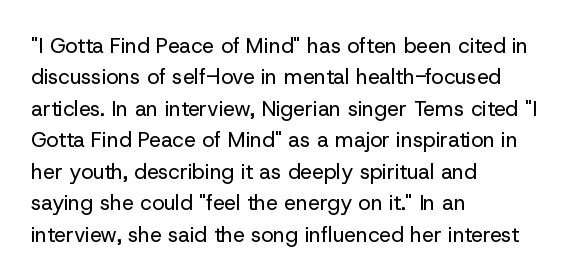
{"italic": "no", "bold": "no", "underline": "no", "align": "left", "line_spacing": "normal", "line_spacing_ratio": 1.5, "letter_spacing": "normal", "letter_spacing_em": 0.0, "glyph_px": 21}
